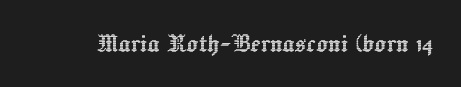
Observe the ordinary spacing: letters are neighbours, not strangers. The baseline area is clear. The letters advance in unequal steps, a hallmark of proportional type. Vertical strokes here are truly vertical.
